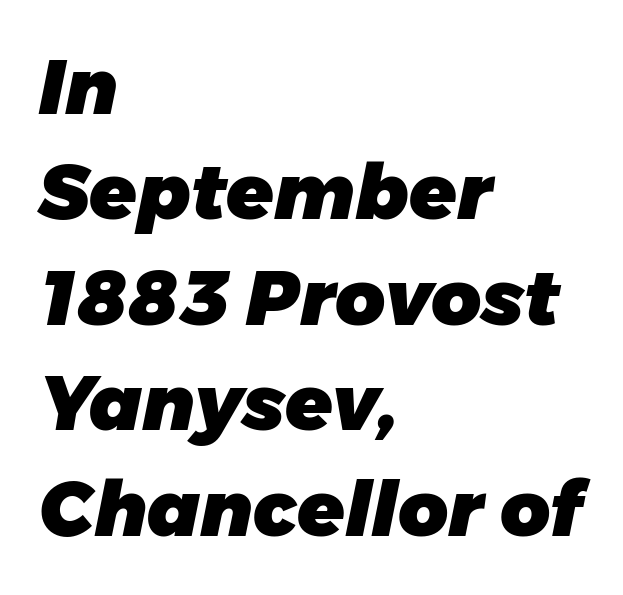
{"italic": "yes", "lean": "right", "slant_degrees": 11, "bold": "yes", "weight": "heavy", "width": "normal", "stroke_contrast": "low", "x_height": "medium", "monospaced": "no", "underline": "no", "align": "left", "line_spacing": "normal", "line_spacing_ratio": 1.37, "letter_spacing": "normal", "letter_spacing_em": 0.0, "glyph_px": 77}
